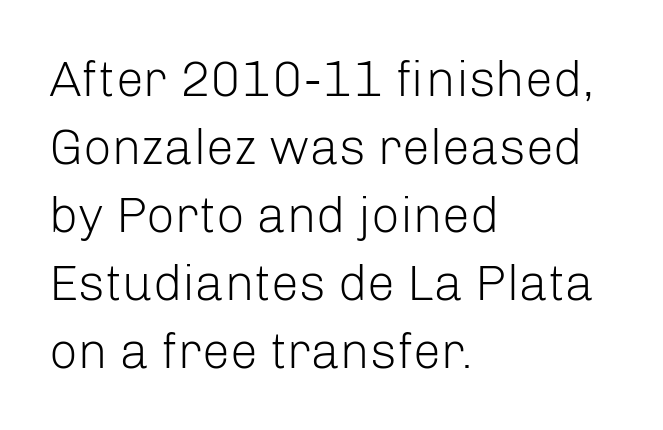
The image shows 50 px light sans-serif type, upright; set left-aligned, normal line spacing (1.36x), normal letter spacing, not underlined; low stroke contrast and a medium x-height.
